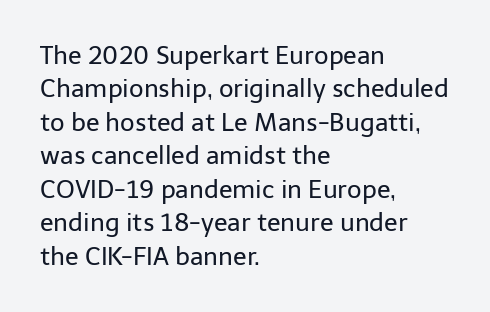
The image shows 25 px text type, upright; set left-aligned, normal line spacing (1.34x), normal letter spacing, not underlined.
